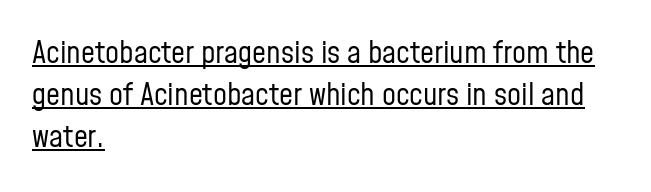
Q: Is the text bold? A: No.
Q: Is the text italic (slanted)? A: No, it is upright.
Q: Is the typeface a serif or a sans-serif typeface? A: Sans-serif.
Q: Is the text underlined? A: Yes.
Q: How is the paragraph aligned? A: Left-aligned.
Q: Is the spacing between letters normal or unusually wide? A: Normal.
Q: Is the spacing between lines tight, normal or loose? A: Normal.
Q: Width (condensed, normal, or wide)? A: Condensed.
Q: Stroke contrast? A: Low.
Q: x-height? A: Medium.
Q: Monospaced? A: No.
